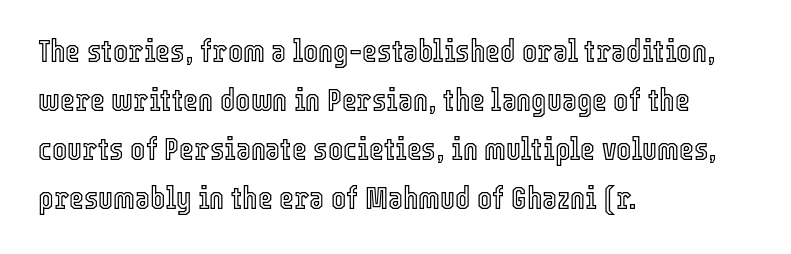
Q: Is the text italic (slanted)? A: No, it is upright.
Q: Is the text underlined? A: No.
Q: How is the paragraph aligned? A: Left-aligned.
Q: Is the spacing between letters normal or unusually wide? A: Normal.
Q: Is the spacing between lines tight, normal or loose? A: Normal.
Q: Width (condensed, normal, or wide)? A: Condensed.
Q: x-height? A: Medium.
Q: Monospaced? A: No.
